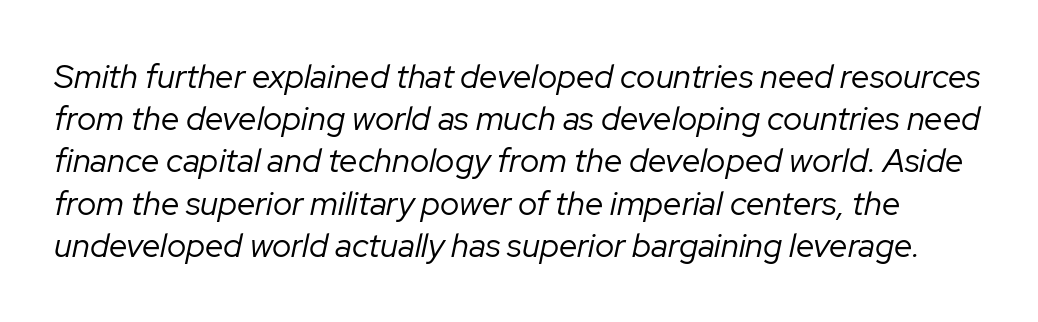
Q: Is the text bold? A: No.
Q: Is the text italic (slanted)? A: Yes, it leans right by about 12 degrees.
Q: Is the text underlined? A: No.
Q: Is the spacing between letters normal or unusually wide? A: Normal.
Q: Is the spacing between lines tight, normal or loose? A: Normal.
Q: Width (condensed, normal, or wide)? A: Normal.
Q: Stroke contrast? A: Low.
Q: x-height? A: Medium.
Q: Monospaced? A: No.
